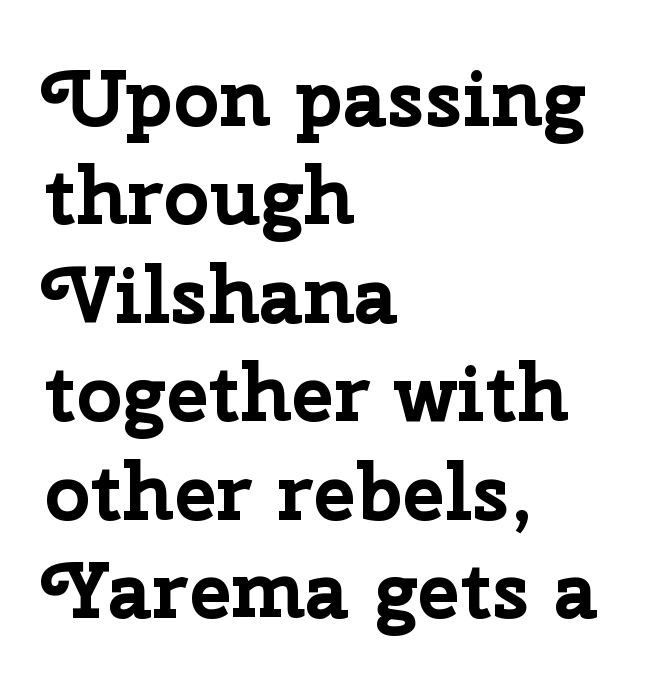
In terms of letterspacing, this is plain default setting. Every row of glyphs begins at an identical x-position on the left. Tall strokes in this sample are plumb rather than angled. Are there feet on the stems? There aren't — it's a sans. Think of a printed novel: that variable character pitch is what you see here. Honestly, there is no underline to notice here at all.
